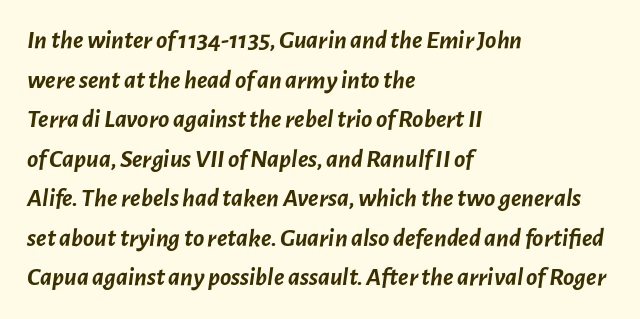
The image shows 26 px bold type, italic (leaning right); set left-aligned, normal line spacing (1.52x), normal letter spacing, not underlined.
